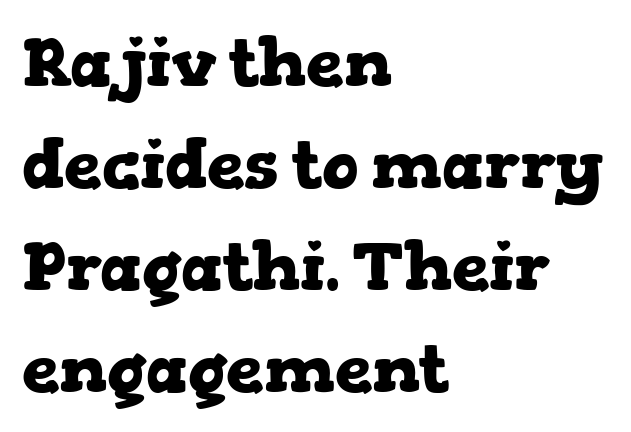
The image shows 67 px heavy, wide serif type, upright; set left-aligned, normal line spacing (1.52x), normal letter spacing, not underlined; low stroke contrast and a medium x-height.
